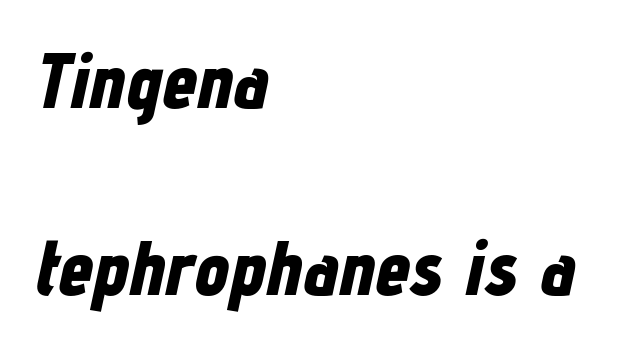
Horizontally, the lines are justified to the leading edge only. The specimen omits any rule beneath the text block's lines. Each glyph is drawn with heavy, bold strokes. The horizontal fit of the characters is conventional and even. This sample trades compactness for vertical openness between lines. The typography opts for an oblique posture over an upright one.
